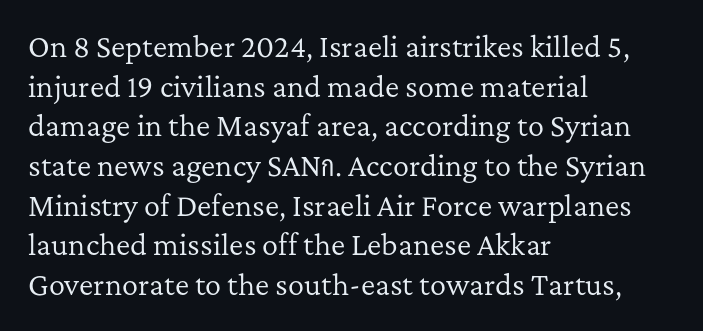
Notice how descenders clear the ascenders below comfortably — that's standard leading. Inter-character spacing is left at the font's built-in metrics. Bare-footed words on every line. The strokes are not fattened; the text isn't bold. A student would call this left alignment; a typographer would say flush left, rag right.
